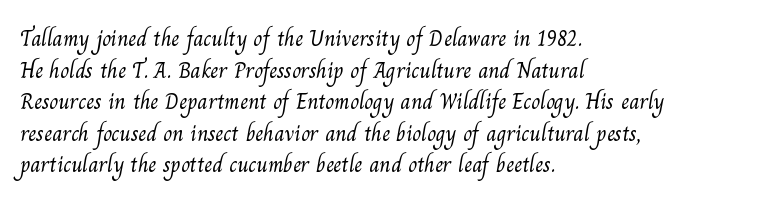
{"bold": "no", "underline": "no", "align": "left", "line_spacing": "normal", "line_spacing_ratio": 1.37, "letter_spacing": "normal", "letter_spacing_em": 0.0, "glyph_px": 23}
